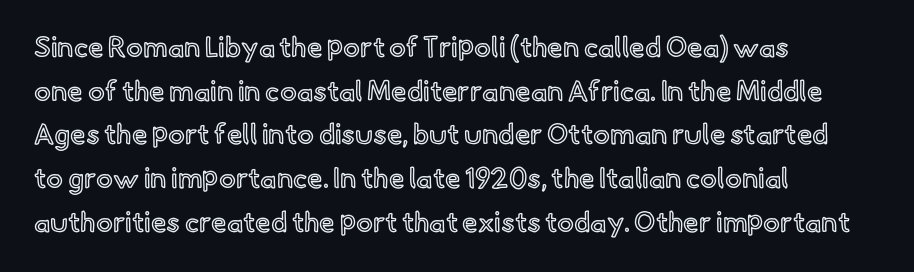
Q: Is the text italic (slanted)? A: No, it is upright.
Q: Is the text underlined? A: No.
Q: How is the paragraph aligned? A: Left-aligned.
Q: Is the spacing between letters normal or unusually wide? A: Normal.
Q: Is the spacing between lines tight, normal or loose? A: Normal.
Q: Width (condensed, normal, or wide)? A: Normal.
Q: x-height? A: Small.
Q: Monospaced? A: No.
